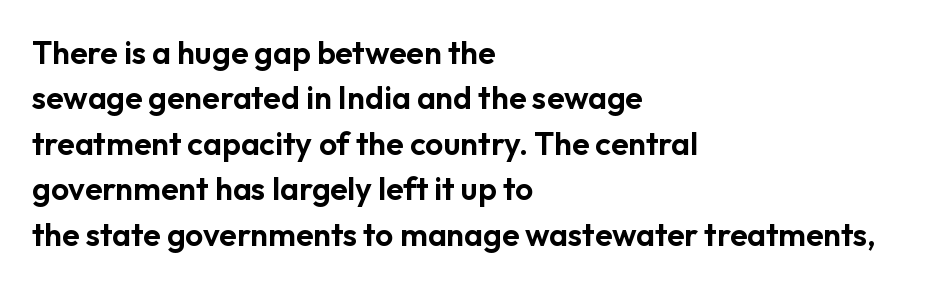
Q: Is the text italic (slanted)? A: No, it is upright.
Q: Is the typeface a serif or a sans-serif typeface? A: Sans-serif.
Q: Is the text underlined? A: No.
Q: How is the paragraph aligned? A: Left-aligned.
Q: Is the spacing between letters normal or unusually wide? A: Normal.
Q: Is the spacing between lines tight, normal or loose? A: Normal.
Q: Width (condensed, normal, or wide)? A: Normal.
Q: Stroke contrast? A: Low.
Q: x-height? A: Medium.
Q: Monospaced? A: No.
